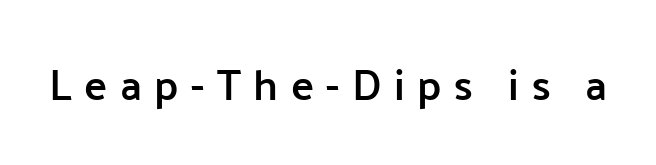
The image shows 43 px semibold sans-serif type, upright; set unusually wide letter spacing (+0.29 em), not underlined; low stroke contrast and a medium x-height.
